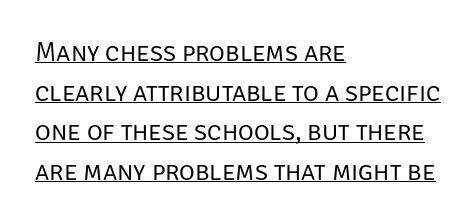
The image shows 27 px text type, upright; set left-aligned, normal line spacing (1.47x), normal letter spacing, underlined.
